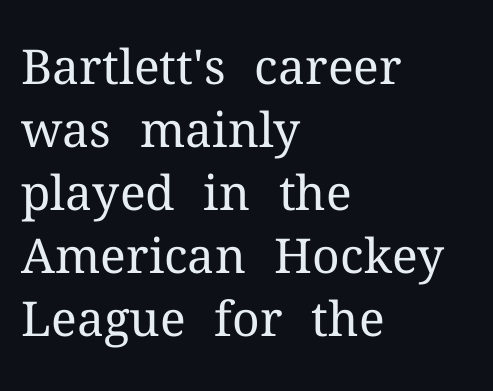
The image shows 48 px regular-weight serif type, upright; set left-aligned, normal line spacing (1.31x), normal letter spacing, not underlined; medium stroke contrast and a medium x-height.
